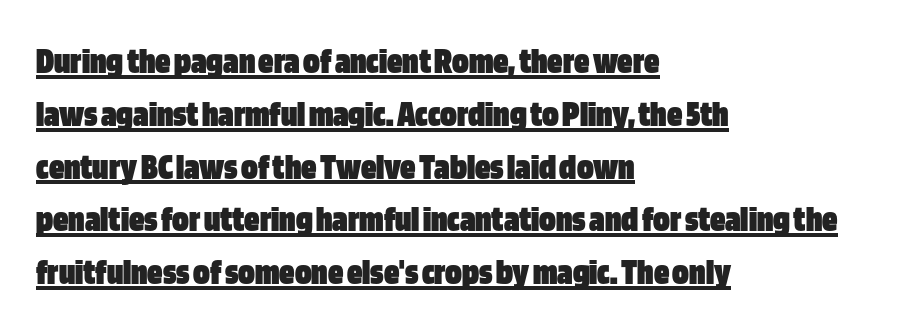
The image shows 38 px heavy, condensed sans-serif type, upright; set left-aligned, normal line spacing (1.39x), normal letter spacing, underlined; low stroke contrast and a large x-height.
